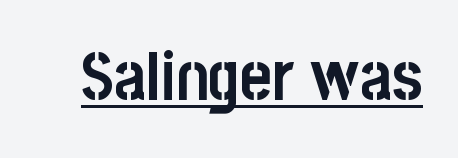
{"serif": "no", "italic": "no", "bold": "yes", "weight": "semibold", "width": "condensed", "stroke_contrast": "low", "x_height": "large", "monospaced": "no", "underline": "yes", "letter_spacing": "normal", "letter_spacing_em": 0.0, "glyph_px": 68}
